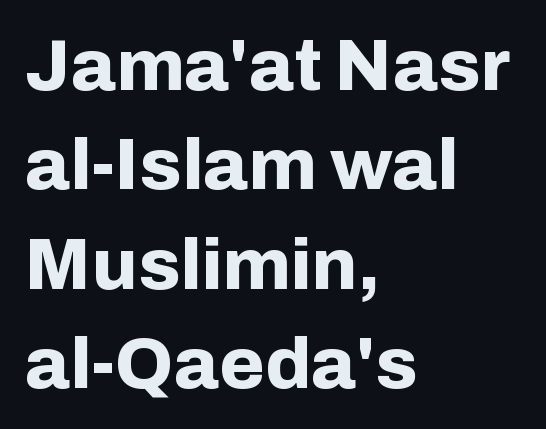
The image shows 73 px bold sans-serif type, upright; set left-aligned, normal line spacing (1.36x), normal letter spacing, not underlined; low stroke contrast and a medium x-height.
